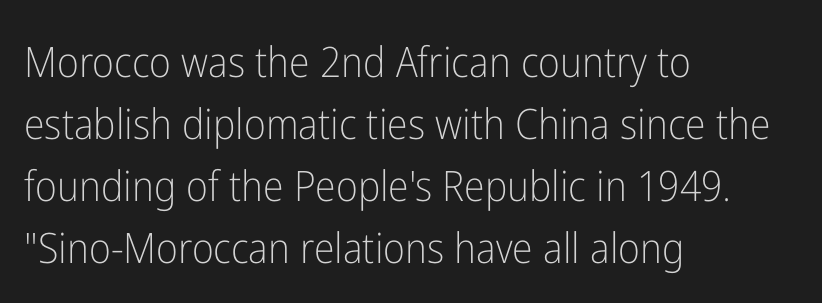
The words here are not underlined. Leading matches the norm, producing a regular column. What kind of face is this? One without serifs — a sans. These lines are set flush left with a ragged right edge. The lettering holds an erect, upright posture throughout.
